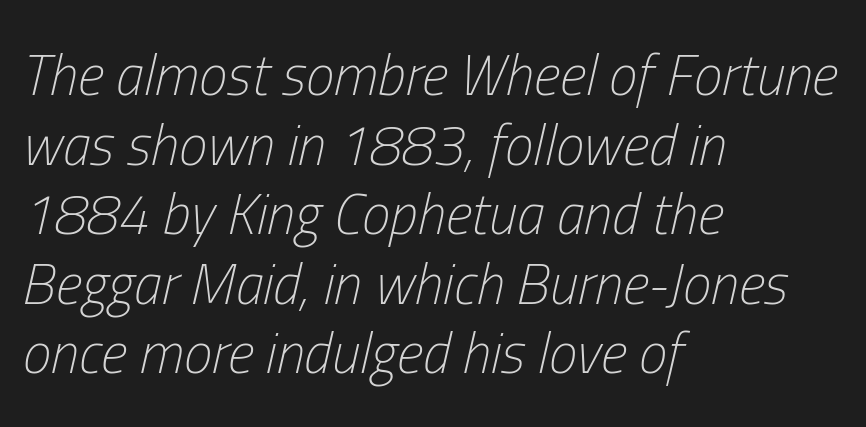
{"italic": "yes", "lean": "right", "slant_degrees": 13, "bold": "no", "weight": "light", "width": "condensed", "stroke_contrast": "low", "x_height": "medium", "monospaced": "no", "underline": "no", "align": "left", "line_spacing_ratio": 1.22, "letter_spacing": "normal", "letter_spacing_em": 0.0, "glyph_px": 57}
